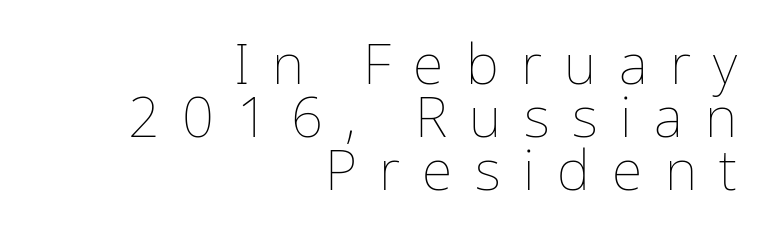
Line spacing here is tight. Someone cranked the tracking dial way up on this one. Think of a printed novel: that variable character pitch is what you see here. Counters stay open thanks to moderate or lighter strokes.
